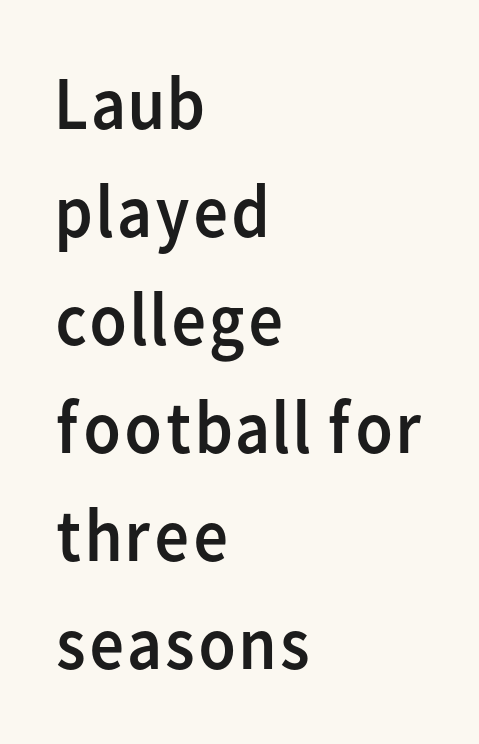
Q: Is the text bold? A: No.
Q: Is the text italic (slanted)? A: No, it is upright.
Q: Is the typeface a serif or a sans-serif typeface? A: Sans-serif.
Q: Is the text underlined? A: No.
Q: How is the paragraph aligned? A: Left-aligned.
Q: Is the spacing between letters normal or unusually wide? A: Normal.
Q: Is the spacing between lines tight, normal or loose? A: Normal.
Q: Width (condensed, normal, or wide)? A: Normal.
Q: Stroke contrast? A: Low.
Q: x-height? A: Medium.
Q: Monospaced? A: No.
